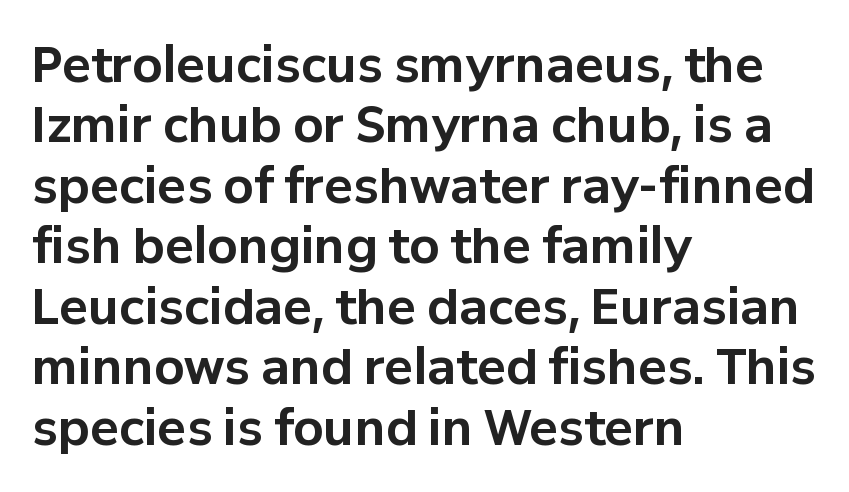
The image shows 48 px bold sans-serif type, upright; set left-aligned, normal line spacing (1.26x), normal letter spacing, not underlined; low stroke contrast and a medium x-height.
